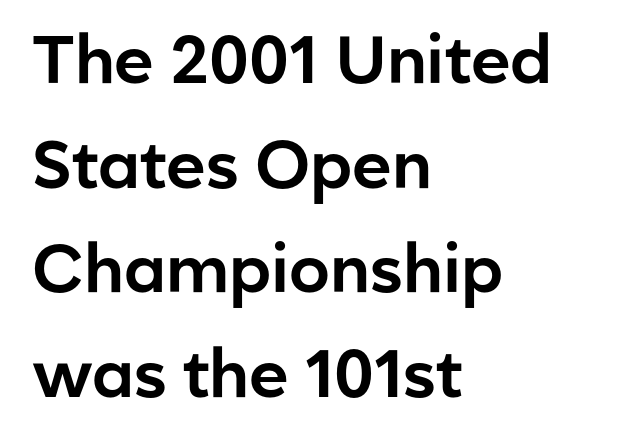
Compared with typical body copy, the letter spacing here is the same. Posture: straight, roman, zero tilt. The block of text has a typical density, with ordinary space between rows. Rule under the text: the space is simply empty. Does the type have serifs? No, each stem ends abruptly. Left-aligned paragraph, ragged on the right.
